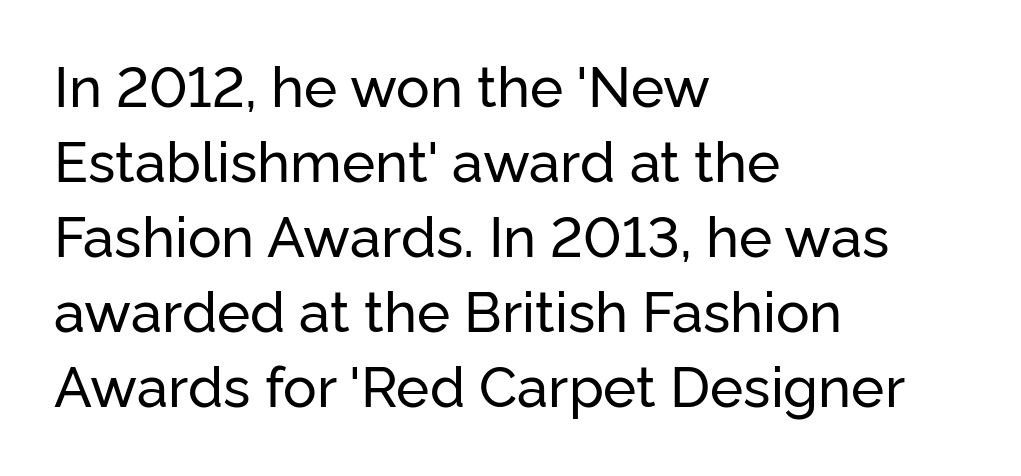
{"serif": "no", "italic": "no", "width": "normal", "stroke_contrast": "low", "x_height": "medium", "monospaced": "no", "underline": "no", "align": "left", "line_spacing": "normal", "line_spacing_ratio": 1.34, "letter_spacing": "normal", "letter_spacing_em": 0.0, "glyph_px": 56}
